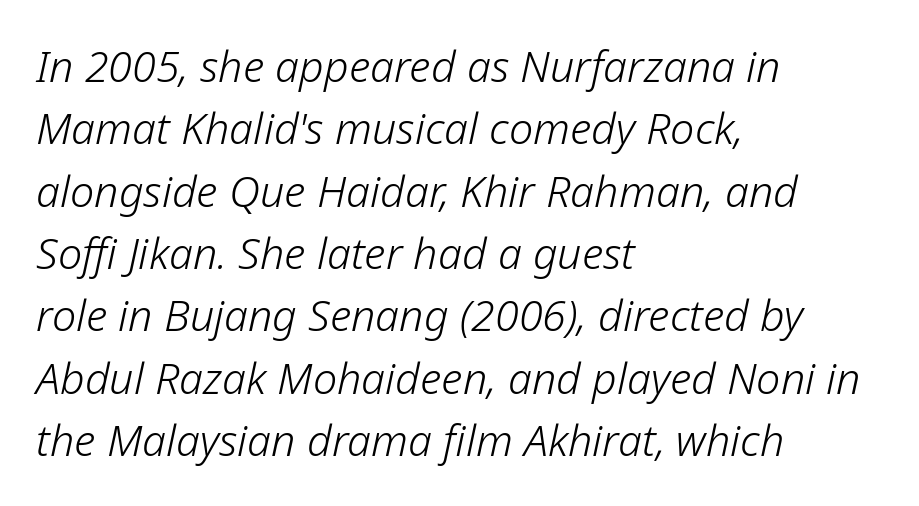
Q: Is the text bold? A: No.
Q: Is the text italic (slanted)? A: Yes, it leans right by about 12 degrees.
Q: Is the text underlined? A: No.
Q: How is the paragraph aligned? A: Left-aligned.
Q: Is the spacing between letters normal or unusually wide? A: Normal.
Q: Is the spacing between lines tight, normal or loose? A: Normal.
Q: Width (condensed, normal, or wide)? A: Normal.
Q: Stroke contrast? A: Low.
Q: x-height? A: Medium.
Q: Monospaced? A: No.
